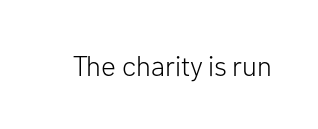
Q: Is the text bold? A: No.
Q: Is the text italic (slanted)? A: No, it is upright.
Q: Is the typeface a serif or a sans-serif typeface? A: Sans-serif.
Q: Is the text underlined? A: No.
Q: Is the spacing between letters normal or unusually wide? A: Normal.
Q: Width (condensed, normal, or wide)? A: Normal.
Q: Stroke contrast? A: Low.
Q: x-height? A: Medium.
Q: Monospaced? A: No.
